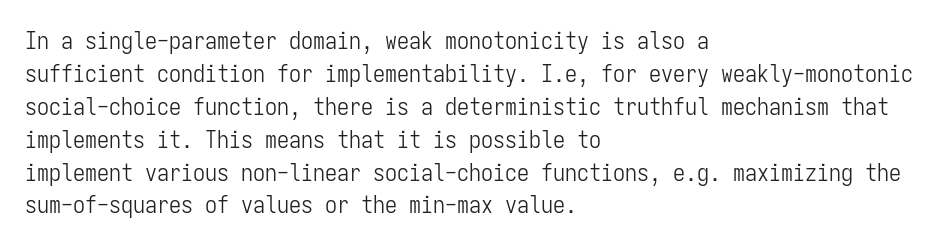
Q: Is the text bold? A: No.
Q: Is the text italic (slanted)? A: No, it is upright.
Q: Is the text underlined? A: No.
Q: How is the paragraph aligned? A: Left-aligned.
Q: Is the spacing between letters normal or unusually wide? A: Normal.
Q: Is the spacing between lines tight, normal or loose? A: Normal.
